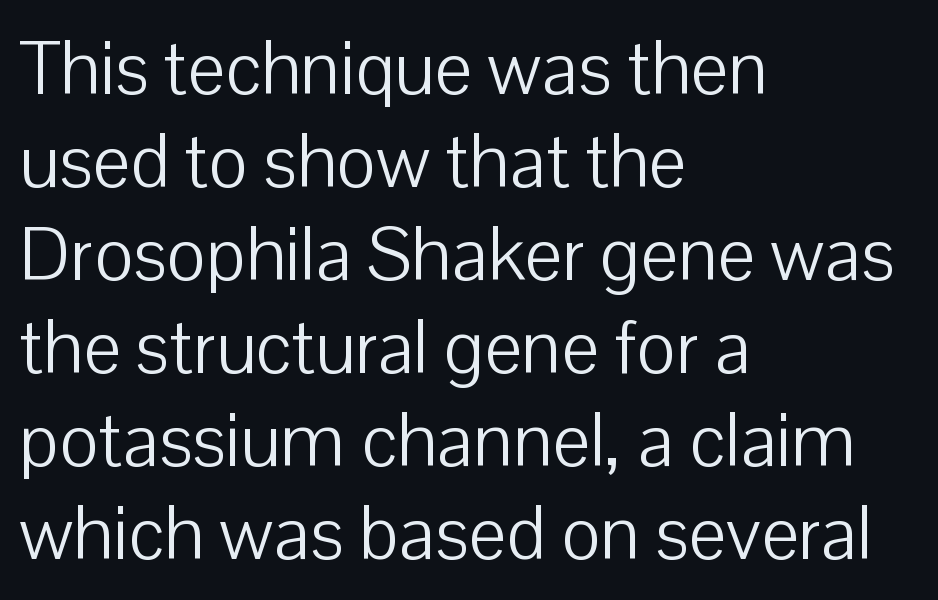
Q: Is the text bold? A: No.
Q: Is the text italic (slanted)? A: No, it is upright.
Q: Is the typeface a serif or a sans-serif typeface? A: Sans-serif.
Q: Is the text underlined? A: No.
Q: How is the paragraph aligned? A: Left-aligned.
Q: Is the spacing between letters normal or unusually wide? A: Normal.
Q: Width (condensed, normal, or wide)? A: Normal.
Q: Stroke contrast? A: Low.
Q: x-height? A: Medium.
Q: Monospaced? A: No.
